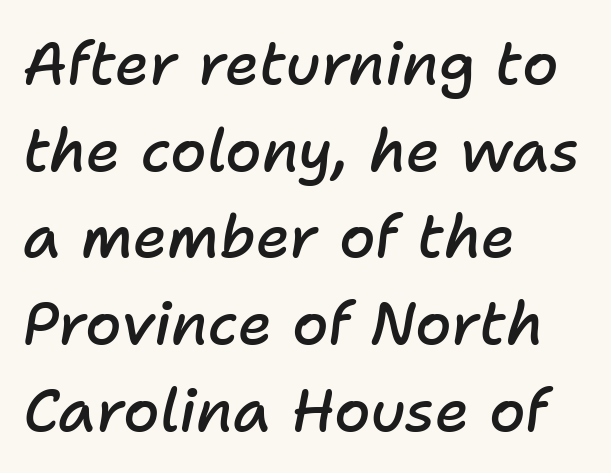
Every character sits at an angle, as italics do. Compared with typical body copy, the letter spacing here is the same. The sample has been set in demibold, a notch under bold. Nobody drew a line under any word here. Each letter keeps its own natural width here, so spacing adapts to shape. Reading down the column, the eye jumps a familiar distance to each next line.
